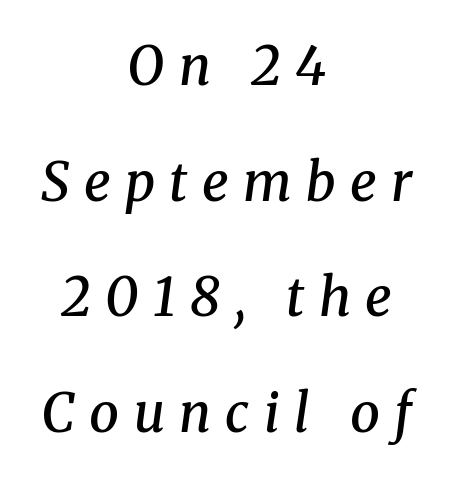
Q: Is the text bold? A: Semi-bold.
Q: Is the text italic (slanted)? A: Yes, it leans right by about 8 degrees.
Q: Is the typeface a serif or a sans-serif typeface? A: Serif.
Q: Is the text underlined? A: No.
Q: How is the paragraph aligned? A: Centered.
Q: Is the spacing between letters normal or unusually wide? A: Unusually wide.
Q: Is the spacing between lines tight, normal or loose? A: Loose.
Q: Width (condensed, normal, or wide)? A: Normal.
Q: Stroke contrast? A: Medium.
Q: x-height? A: Medium.
Q: Monospaced? A: No.
